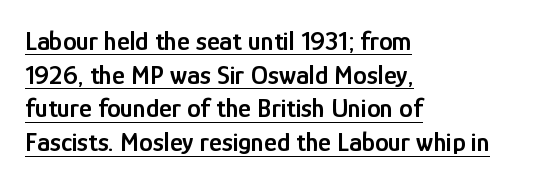
{"italic": "no", "bold": "semi", "underline": "yes", "align": "left", "line_spacing": "normal", "line_spacing_ratio": 1.25, "letter_spacing": "normal", "letter_spacing_em": 0.0, "glyph_px": 27}
